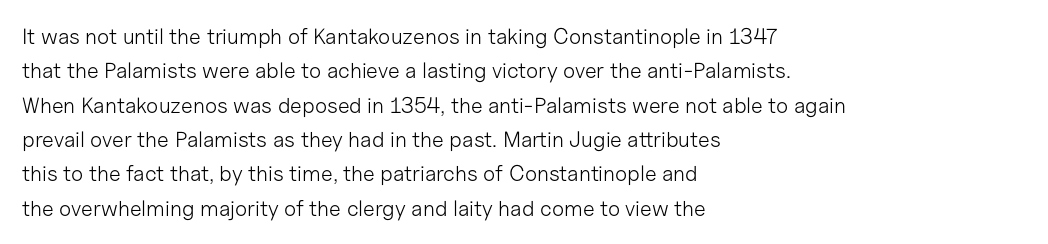
The specimen reads as upright at a glance. Is the stroke heavy? The answer is a plain regular-or-lighter. Clear beneath every line of the passage. Notice how descenders clear the ascenders below comfortably — that's standard leading.
